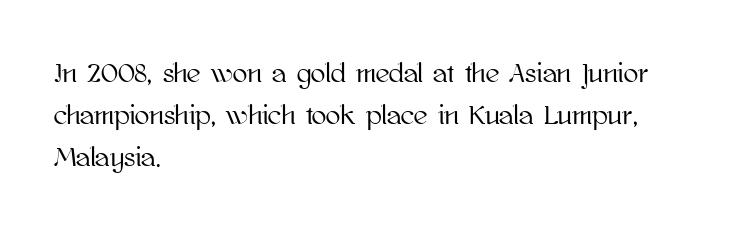
Decoration check: the copy has no underline. You can tell it's not italic because the verticals are truly vertical. Is the letter spacing exaggerated? No — it looks like the ordinary default. A classic flush-left, rag-right setting is used for this passage. Baseline-to-baseline distance is the conventional proportion of letter height.
